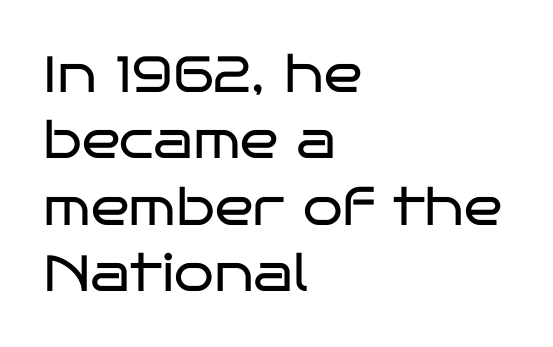
Q: Is the text bold? A: No.
Q: Is the text italic (slanted)? A: No, it is upright.
Q: Is the typeface a serif or a sans-serif typeface? A: Sans-serif.
Q: Is the text underlined? A: No.
Q: How is the paragraph aligned? A: Left-aligned.
Q: Is the spacing between letters normal or unusually wide? A: Normal.
Q: Is the spacing between lines tight, normal or loose? A: Normal.
Q: Width (condensed, normal, or wide)? A: Wide.
Q: Stroke contrast? A: Low.
Q: x-height? A: Large.
Q: Monospaced? A: No.
